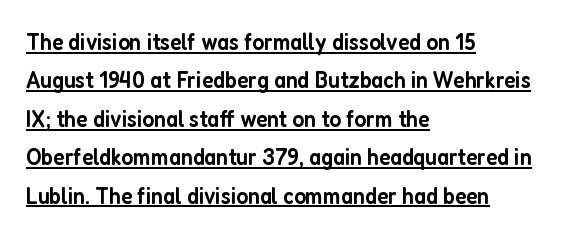
Q: Is the text bold? A: Semi-bold.
Q: Is the text italic (slanted)? A: No, it is upright.
Q: Is the text underlined? A: Yes.
Q: How is the paragraph aligned? A: Left-aligned.
Q: Is the spacing between letters normal or unusually wide? A: Normal.
Q: Is the spacing between lines tight, normal or loose? A: Normal.
